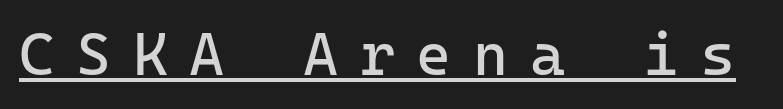
Q: Is the text bold? A: No.
Q: Is the text italic (slanted)? A: No, it is upright.
Q: Is the typeface a serif or a sans-serif typeface? A: Sans-serif.
Q: Is the text underlined? A: Yes.
Q: Is the spacing between letters normal or unusually wide? A: Unusually wide.
Q: Width (condensed, normal, or wide)? A: Normal.
Q: Stroke contrast? A: Low.
Q: x-height? A: Medium.
Q: Monospaced? A: Yes.
